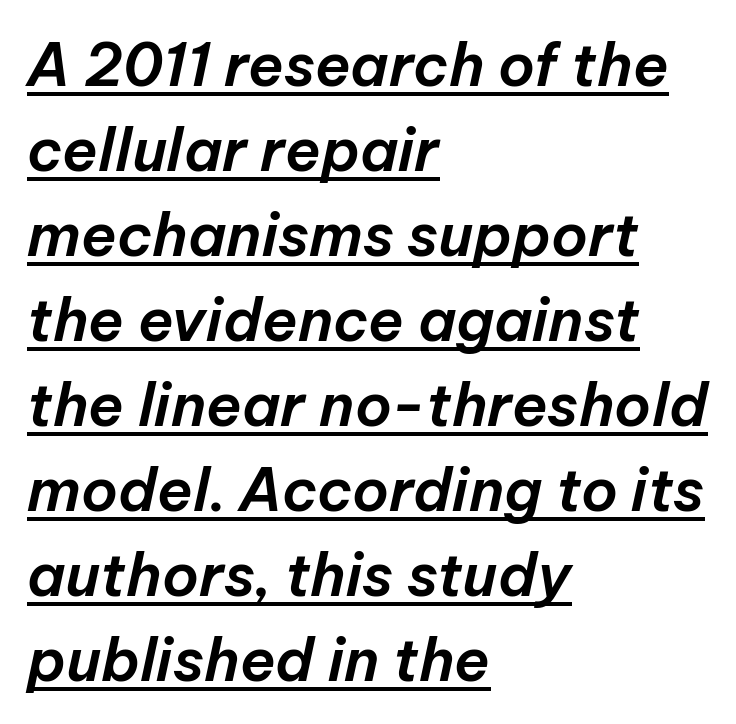
Does the lettering tilt? It does — this is italic. Each line starts at the same left margin while the right side varies. Evenly set lines give the paragraph a standard silhouette. A typesetter would call this proportional, since set widths differ per character.
